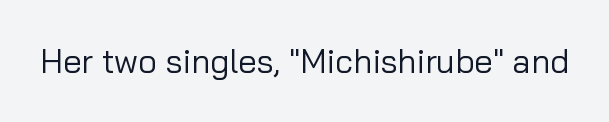
Q: Is the text bold? A: No.
Q: Is the text italic (slanted)? A: No, it is upright.
Q: Is the typeface a serif or a sans-serif typeface? A: Sans-serif.
Q: Is the text underlined? A: No.
Q: Is the spacing between letters normal or unusually wide? A: Normal.
Q: Width (condensed, normal, or wide)? A: Normal.
Q: Stroke contrast? A: Low.
Q: x-height? A: Medium.
Q: Monospaced? A: No.
